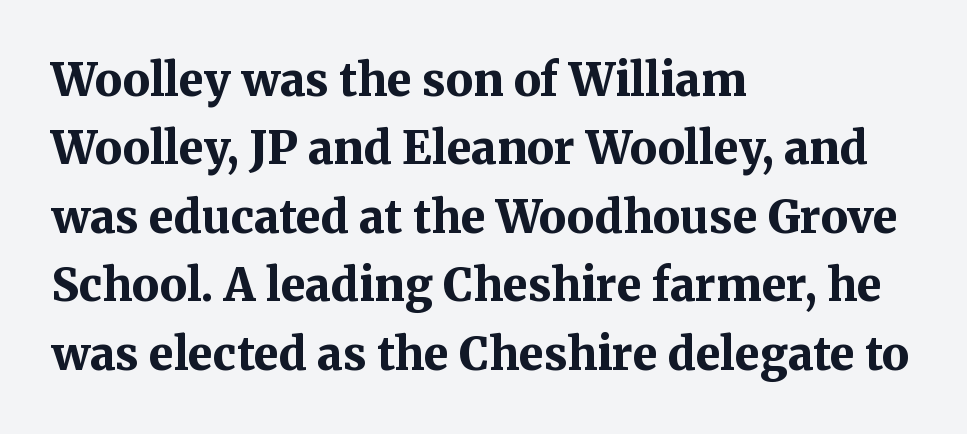
I'd call this a serif setting — the letters wear small feet. Evenly set lines give the paragraph a standard silhouette. Looks like regular typesetting: each glyph gets only the width it needs. What stands out about the letter spacing? Nothing — it is the standard amount. Pretty heavy lettering here — definitely bold.
